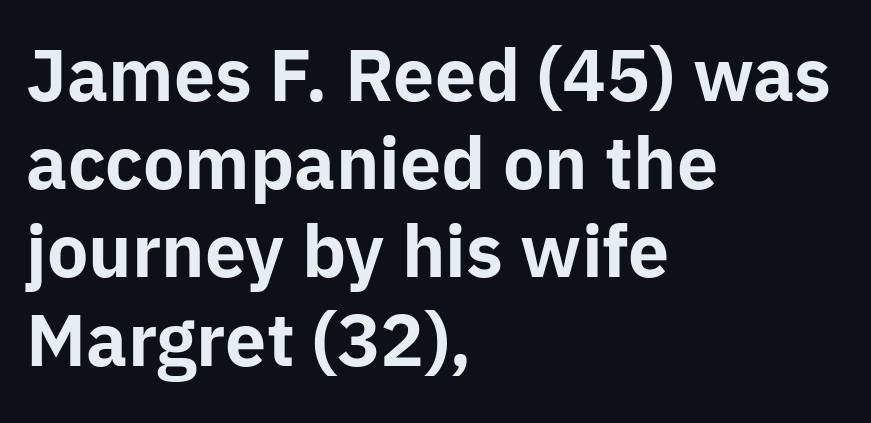
Q: Is the text bold? A: Yes.
Q: Is the text italic (slanted)? A: No, it is upright.
Q: Is the typeface a serif or a sans-serif typeface? A: Sans-serif.
Q: Is the text underlined? A: No.
Q: How is the paragraph aligned? A: Left-aligned.
Q: Is the spacing between letters normal or unusually wide? A: Normal.
Q: Is the spacing between lines tight, normal or loose? A: Normal.
Q: Width (condensed, normal, or wide)? A: Normal.
Q: Stroke contrast? A: Low.
Q: x-height? A: Medium.
Q: Monospaced? A: No.
